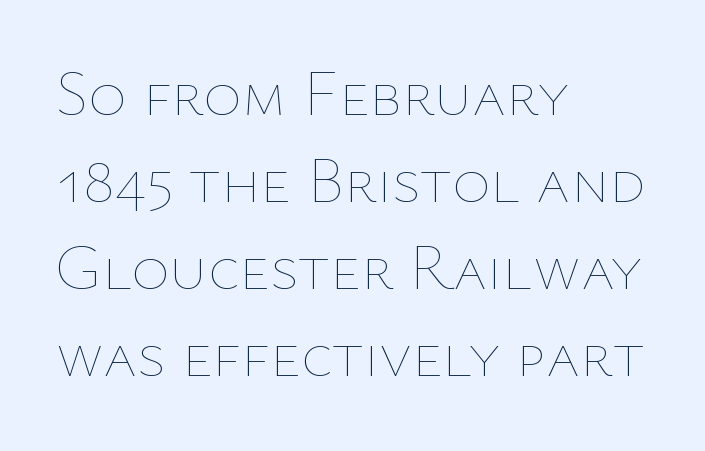
{"italic": "no", "bold": "no", "weight": "thin", "width": "normal", "stroke_contrast": "low", "x_height": "medium", "monospaced": "no", "underline": "no", "align": "left", "line_spacing": "normal", "line_spacing_ratio": 1.34, "letter_spacing": "normal", "letter_spacing_em": 0.0, "glyph_px": 65}
